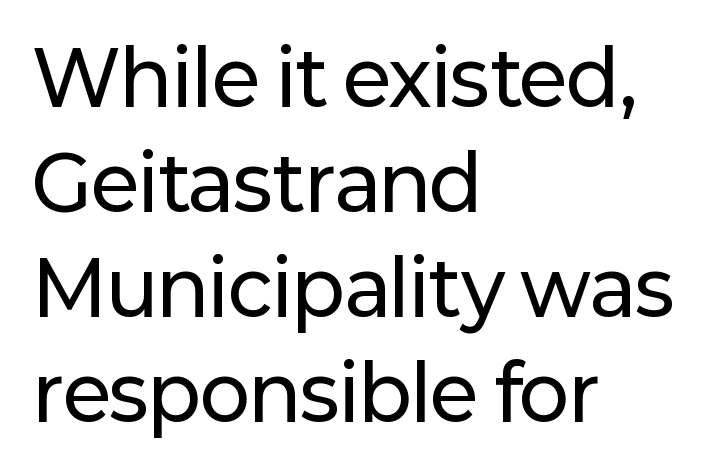
The image shows 75 px sans-serif type, upright; set left-aligned, normal line spacing (1.4x), normal letter spacing, not underlined; low stroke contrast and a medium x-height.
